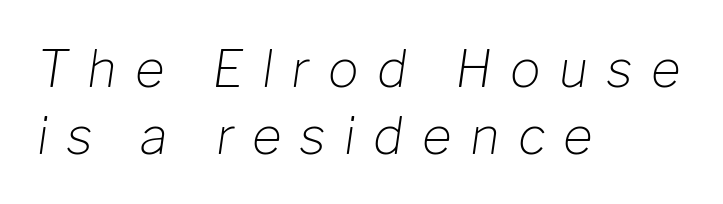
The image shows 51 px light type, italic (leaning right); set left-aligned, normal line spacing (1.31x), unusually wide letter spacing (+0.36 em), not underlined; low stroke contrast and a medium x-height.
